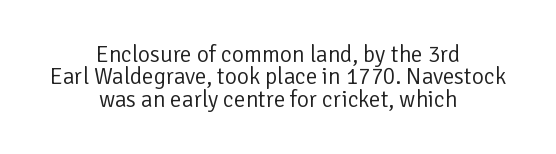
The image shows 23 px text type, upright; set centered, tight line spacing (0.97x), normal letter spacing, not underlined.
